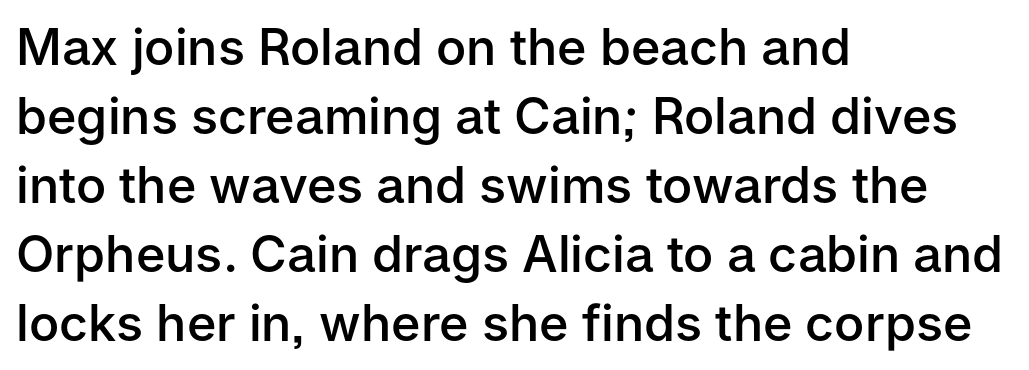
Q: Is the text bold? A: Semi-bold.
Q: Is the text italic (slanted)? A: No, it is upright.
Q: Is the typeface a serif or a sans-serif typeface? A: Sans-serif.
Q: Is the text underlined? A: No.
Q: How is the paragraph aligned? A: Left-aligned.
Q: Is the spacing between letters normal or unusually wide? A: Normal.
Q: Is the spacing between lines tight, normal or loose? A: Normal.
Q: Width (condensed, normal, or wide)? A: Normal.
Q: Stroke contrast? A: Low.
Q: x-height? A: Medium.
Q: Monospaced? A: No.
